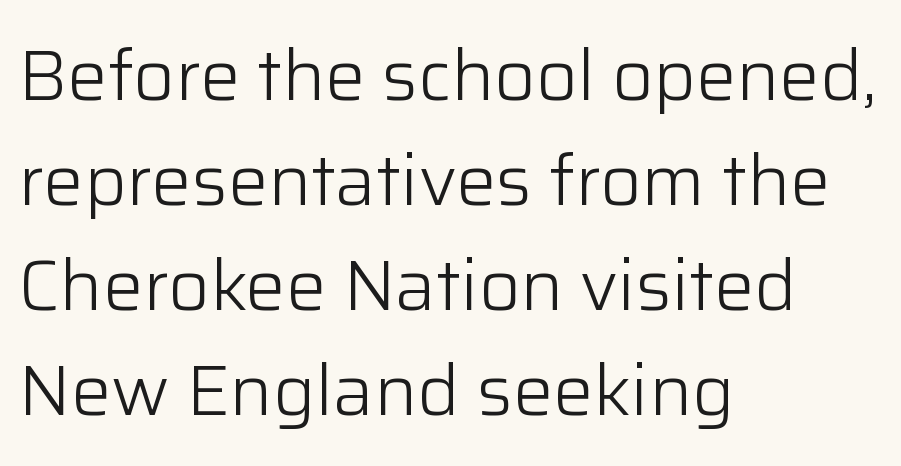
Compared with typical body copy, the letter spacing here is the same. The letters advance in unequal steps, a hallmark of proportional type. The paragraph has a hard left edge and a soft right edge. Bare-footed words on every line. Typographically, this falls in the sans-serif category.
